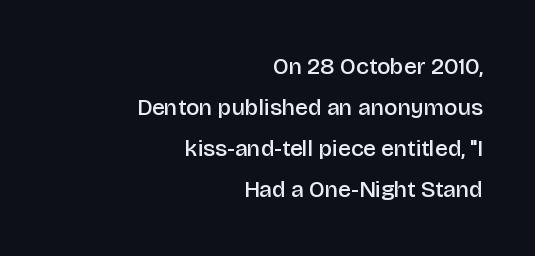
{"italic": "no", "bold": "semi", "underline": "no", "align": "right", "line_spacing_ratio": 1.78, "letter_spacing": "normal", "letter_spacing_em": 0.0, "glyph_px": 23}
